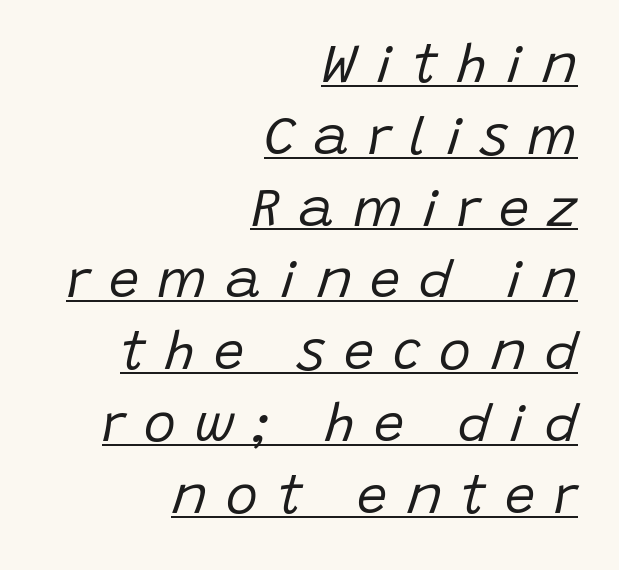
Slanted lettering throughout. A baseline rule has been typeset under these characters. No extra ink here — the face is not bold. The text block is weighted toward the right margin, trailing off unevenly leftward. Do the characters align in a grid? No, the font is proportional.
